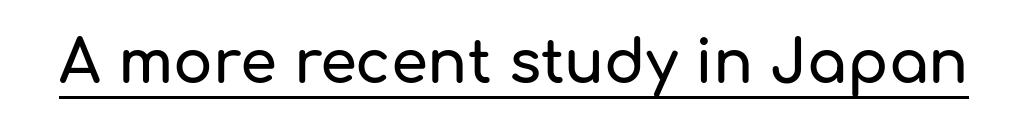
{"serif": "no", "italic": "no", "width": "normal", "stroke_contrast": "low", "x_height": "medium", "monospaced": "no", "underline": "yes", "letter_spacing": "normal", "letter_spacing_em": 0.0, "glyph_px": 59}
